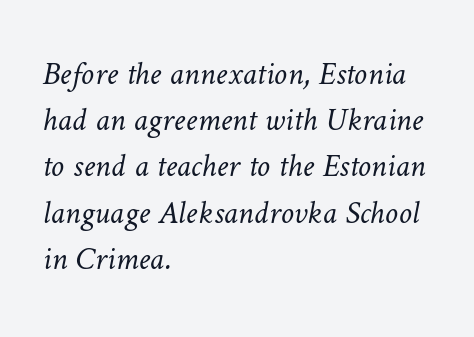
The image shows 33 px light type; set left-aligned, normal line spacing (1.4x), normal letter spacing, not underlined; low stroke contrast and a medium x-height.
